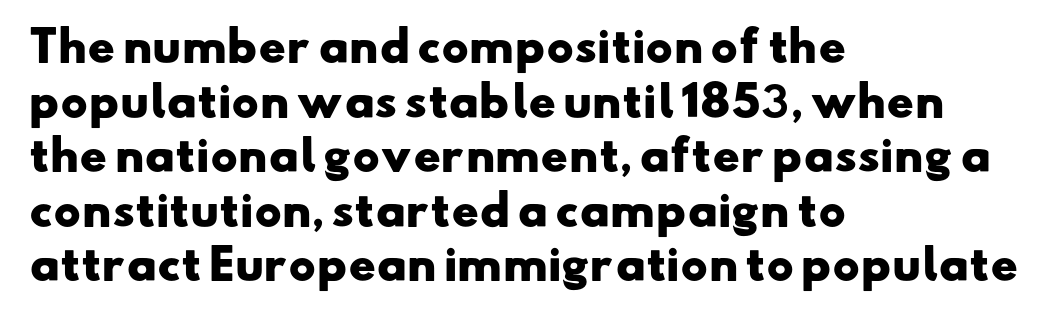
Q: Is the text bold? A: Yes.
Q: Is the typeface a serif or a sans-serif typeface? A: Sans-serif.
Q: Is the text underlined? A: No.
Q: How is the paragraph aligned? A: Left-aligned.
Q: Is the spacing between letters normal or unusually wide? A: Normal.
Q: Is the spacing between lines tight, normal or loose? A: Normal.
Q: Width (condensed, normal, or wide)? A: Wide.
Q: Stroke contrast? A: Low.
Q: x-height? A: Small.
Q: Monospaced? A: No.
